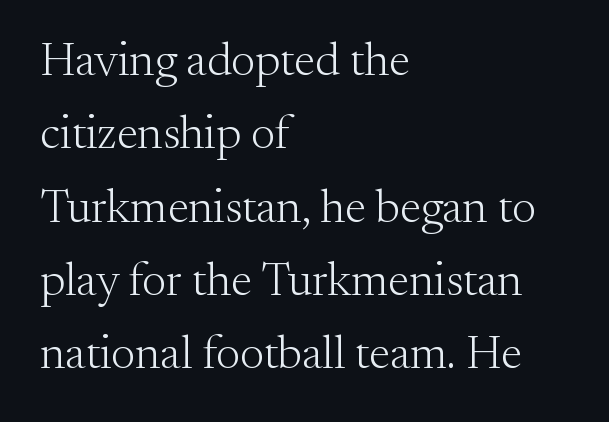
The image shows 47 px light serif type, upright; set left-aligned, normal line spacing (1.56x), normal letter spacing, not underlined; medium stroke contrast and a small x-height.
